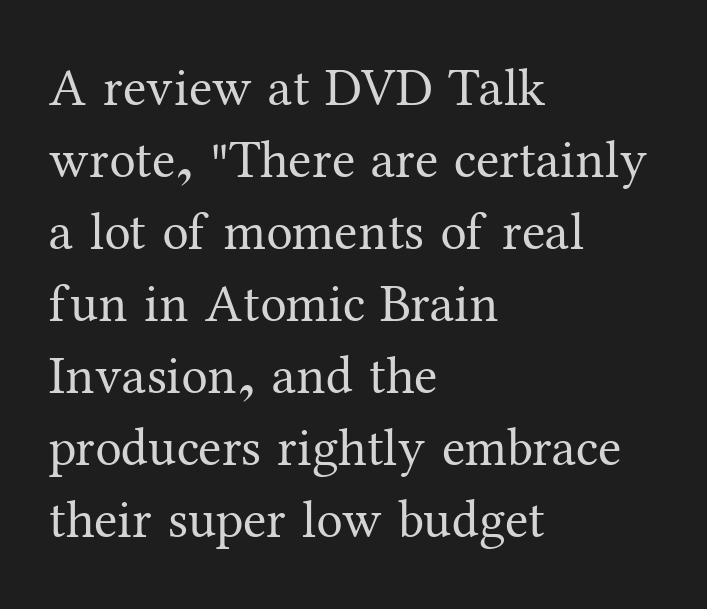
Q: Is the text bold? A: No.
Q: Is the text italic (slanted)? A: No, it is upright.
Q: Is the typeface a serif or a sans-serif typeface? A: Serif.
Q: Is the text underlined? A: No.
Q: How is the paragraph aligned? A: Left-aligned.
Q: Is the spacing between letters normal or unusually wide? A: Normal.
Q: Is the spacing between lines tight, normal or loose? A: Normal.
Q: Width (condensed, normal, or wide)? A: Normal.
Q: Stroke contrast? A: Medium.
Q: x-height? A: Medium.
Q: Monospaced? A: No.
